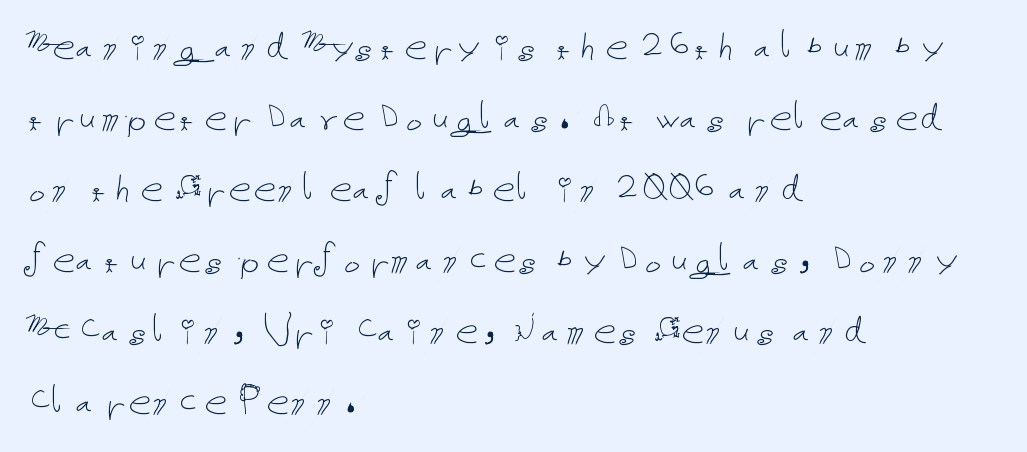
Q: Is the text bold? A: No.
Q: Is the text italic (slanted)? A: No, it is upright.
Q: Is the text underlined? A: No.
Q: How is the paragraph aligned? A: Left-aligned.
Q: Is the spacing between letters normal or unusually wide? A: Normal.
Q: Is the spacing between lines tight, normal or loose? A: Normal.
Q: Width (condensed, normal, or wide)? A: Normal.
Q: Stroke contrast? A: Low.
Q: x-height? A: Medium.
